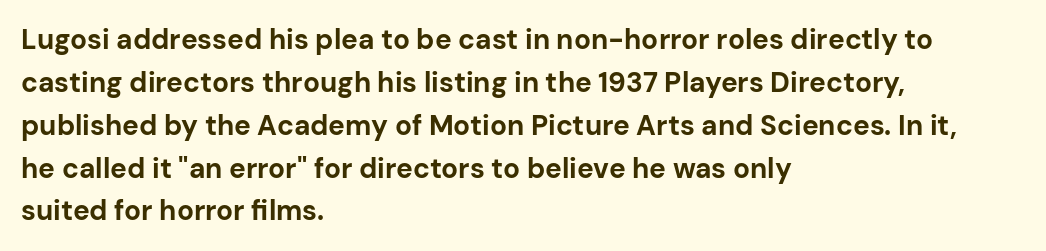
You can tell from the bare stems that sans-serif type was used. Note the varied advance widths — an 'i' is clearly narrower than an 'm'. Does the leading feel generous? No, just average. The passage shown has conventional tracking throughout. Each row of text sits above clean, open space. A roman cut, with each character standing at attention.
